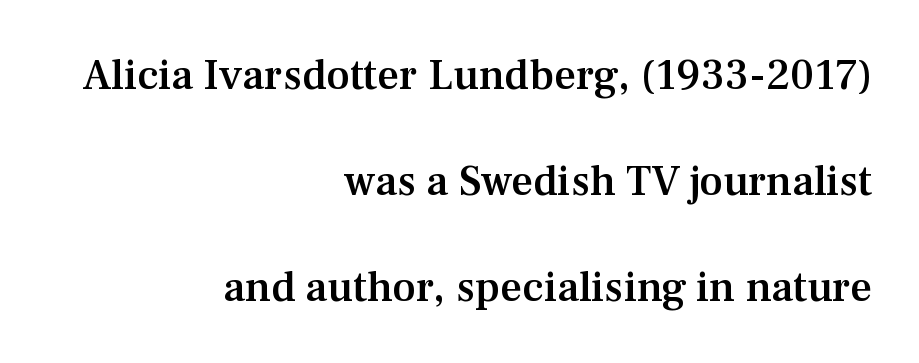
This sample has the flowing, uneven cadence of proportional lettering. Unlike a clean sans, this face finishes its strokes with serifs. In terms of leading, this rendering errs on the spacious side. Letter spacing: default. The space directly below the letters is spotless.
